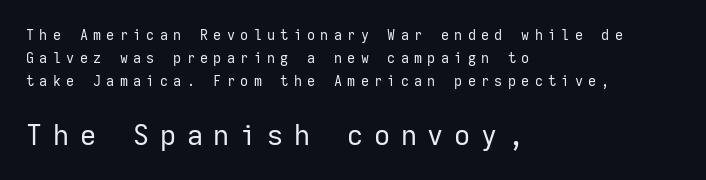
Horizontal bands of white between lines are of average thickness. The face used here is monospaced, like something from a code editor. A typesetter would mark this as roman, not italic. The face used here is rendered with a markedly widened letterfit. Stroke terminals: plain, sans-serif. Compared with a centered layout, this one pins lines to the left instead.
